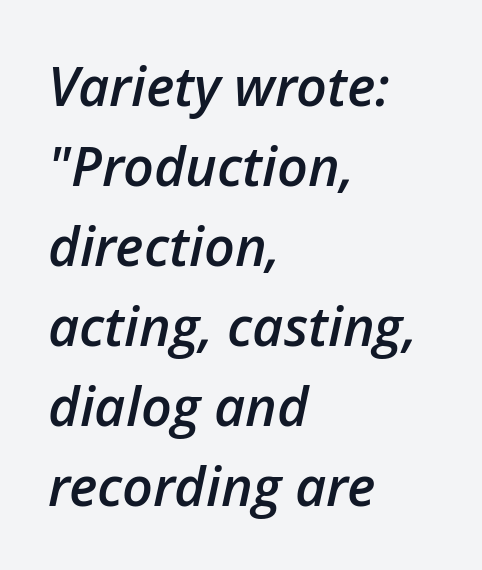
The image shows 54 px semibold type, italic (leaning right); set left-aligned, normal line spacing (1.48x), normal letter spacing, not underlined; low stroke contrast and a medium x-height.
